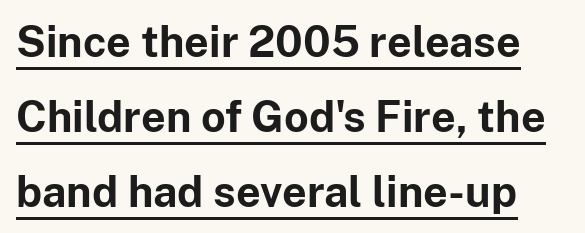
{"serif": "no", "italic": "no", "bold": "yes", "weight": "bold", "width": "normal", "stroke_contrast": "low", "x_height": "medium", "monospaced": "no", "underline": "yes", "line_spacing_ratio": 1.74, "letter_spacing": "normal", "letter_spacing_em": 0.0, "glyph_px": 43}
